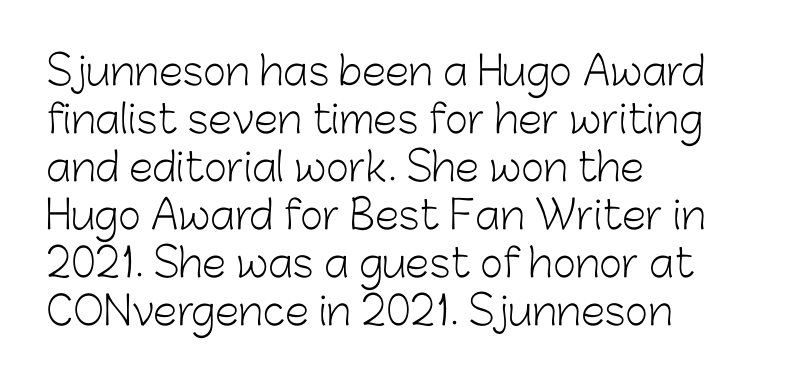
Q: Is the text bold? A: No.
Q: Is the text italic (slanted)? A: No, it is upright.
Q: Is the typeface a serif or a sans-serif typeface? A: Sans-serif.
Q: Is the text underlined? A: No.
Q: How is the paragraph aligned? A: Left-aligned.
Q: Is the spacing between letters normal or unusually wide? A: Normal.
Q: Width (condensed, normal, or wide)? A: Normal.
Q: Stroke contrast? A: Low.
Q: x-height? A: Medium.
Q: Monospaced? A: No.
